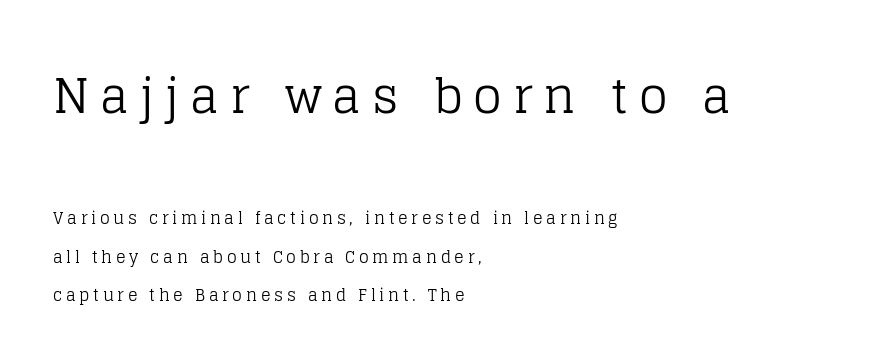
The image shows 47 px regular-weight serif type, upright; set left-aligned, loose line spacing (2.4x), unusually wide letter spacing (+0.23 em), not underlined; the first (top) block is 2.94x larger; low stroke contrast and a large x-height.
